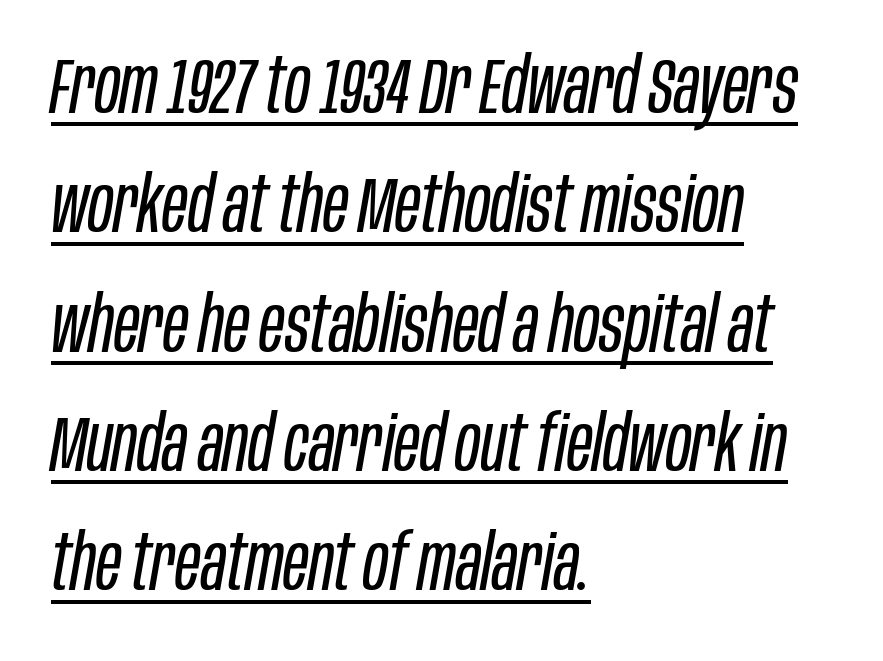
Q: Is the text bold? A: No.
Q: Is the text italic (slanted)? A: Yes, it leans right by about 10 degrees.
Q: Is the text underlined? A: Yes.
Q: How is the paragraph aligned? A: Left-aligned.
Q: Is the spacing between letters normal or unusually wide? A: Normal.
Q: Is the spacing between lines tight, normal or loose? A: Normal.
Q: Width (condensed, normal, or wide)? A: Condensed.
Q: Stroke contrast? A: Low.
Q: x-height? A: Large.
Q: Monospaced? A: No.
